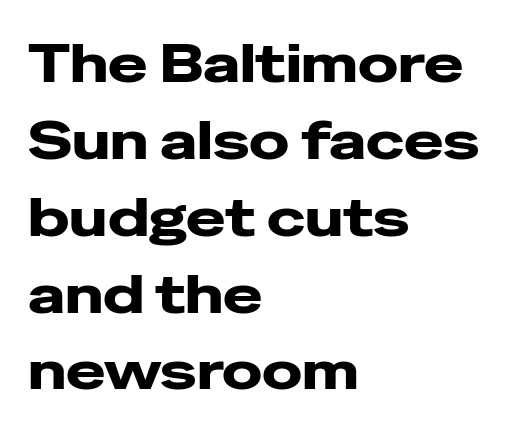
Q: Is the text bold? A: Yes.
Q: Is the text italic (slanted)? A: No, it is upright.
Q: Is the typeface a serif or a sans-serif typeface? A: Sans-serif.
Q: Is the text underlined? A: No.
Q: How is the paragraph aligned? A: Left-aligned.
Q: Is the spacing between letters normal or unusually wide? A: Normal.
Q: Is the spacing between lines tight, normal or loose? A: Normal.
Q: Width (condensed, normal, or wide)? A: Wide.
Q: Stroke contrast? A: Low.
Q: x-height? A: Medium.
Q: Monospaced? A: No.
